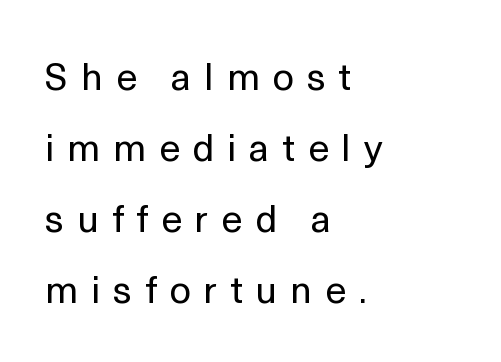
{"serif": "no", "italic": "no", "bold": "no", "weight": "regular", "width": "normal", "x_height": "medium", "monospaced": "no", "underline": "no", "align": "left", "line_spacing_ratio": 1.87, "letter_spacing": "wide", "letter_spacing_em": 0.34, "glyph_px": 38}
